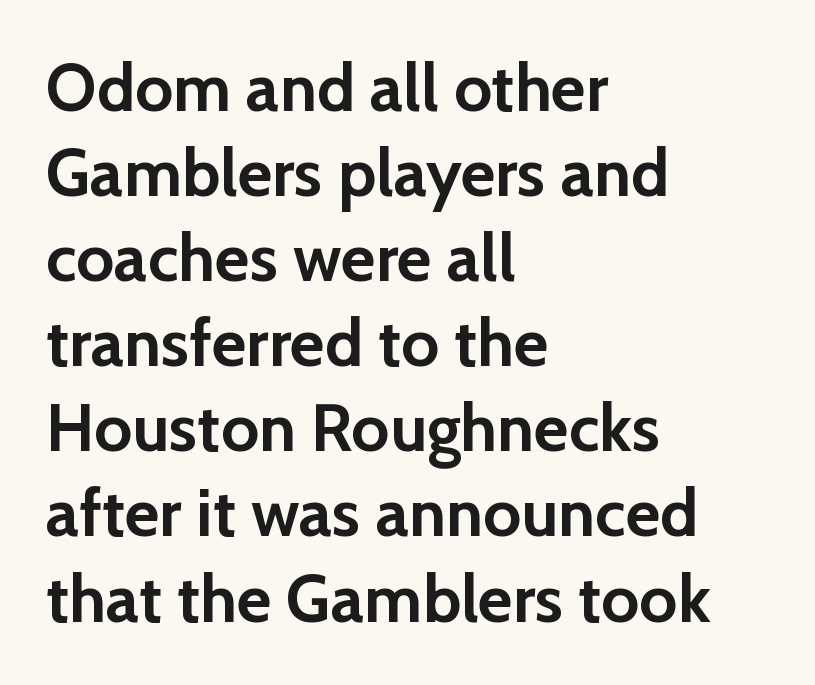
The image shows 67 px semibold sans-serif type, upright; set left-aligned, normal line spacing (1.27x), normal letter spacing, not underlined; low stroke contrast and a medium x-height.
